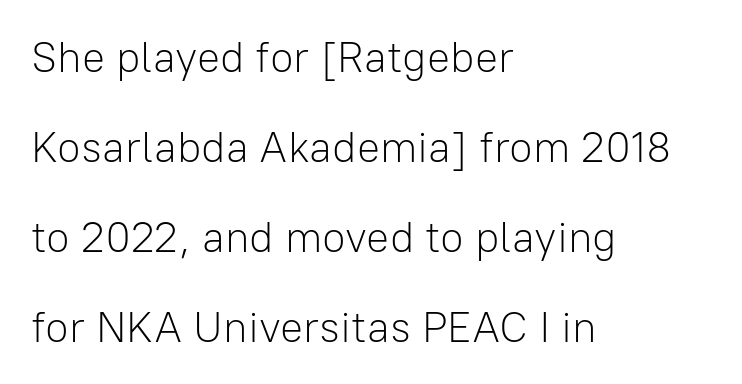
Q: Is the text bold? A: No.
Q: Is the text italic (slanted)? A: No, it is upright.
Q: Is the typeface a serif or a sans-serif typeface? A: Sans-serif.
Q: Is the text underlined? A: No.
Q: How is the paragraph aligned? A: Left-aligned.
Q: Is the spacing between letters normal or unusually wide? A: Normal.
Q: Is the spacing between lines tight, normal or loose? A: Loose.
Q: Width (condensed, normal, or wide)? A: Normal.
Q: Stroke contrast? A: Low.
Q: x-height? A: Medium.
Q: Monospaced? A: No.
